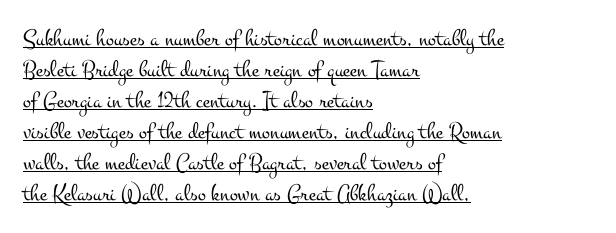
The image shows 24 px text type; set left-aligned, normal line spacing (1.29x), normal letter spacing, underlined.
